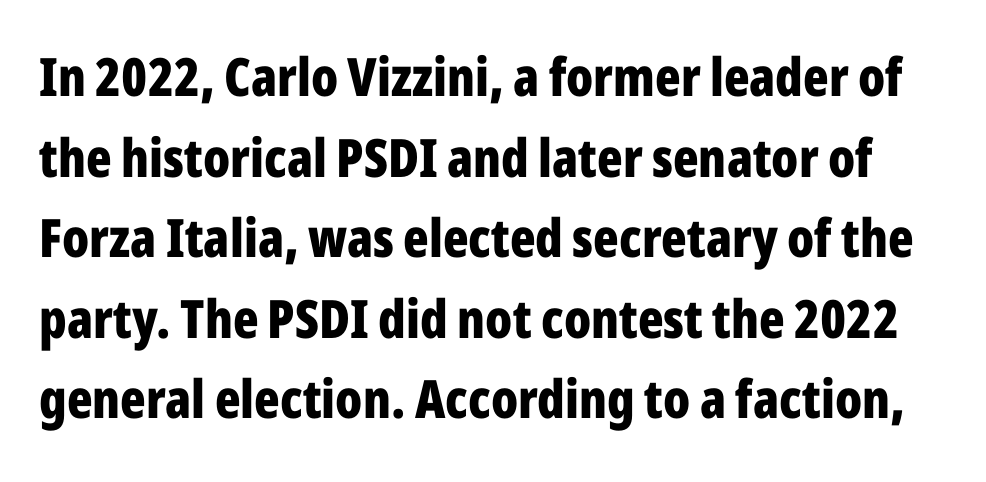
I'd describe the lettering as bold — thick and assertive. Grotesque or geometric, the face here clearly has no serifs. Between one letter and the next there's only the usual sliver of space. It's the straight-up-and-down kind of type.
